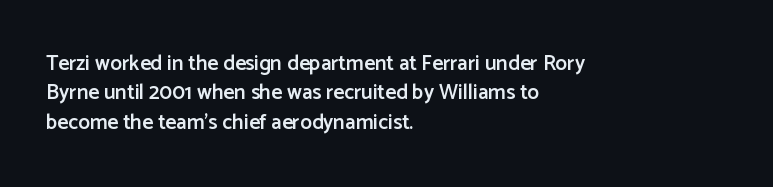
The space between consecutive lines is moderate. Its strokes are somewhat broadened, the hallmark of semibold type. Tracking value appears to be zero — textbook default spacing. These lines are set flush left with a ragged right edge. Underlining? Definitely not there. If you drew a line through each stem, it would be perfectly vertical.
